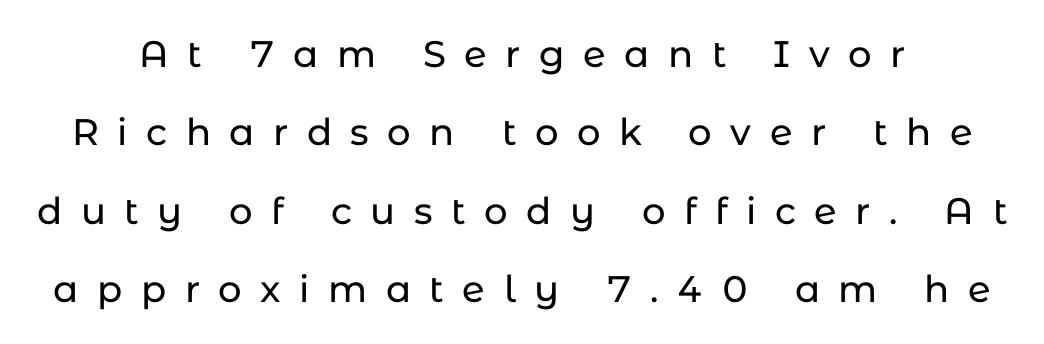
The image shows 37 px sans-serif type, upright; set loose line spacing (2.12x), unusually wide letter spacing (+0.5 em), not underlined; low stroke contrast and a medium x-height.
